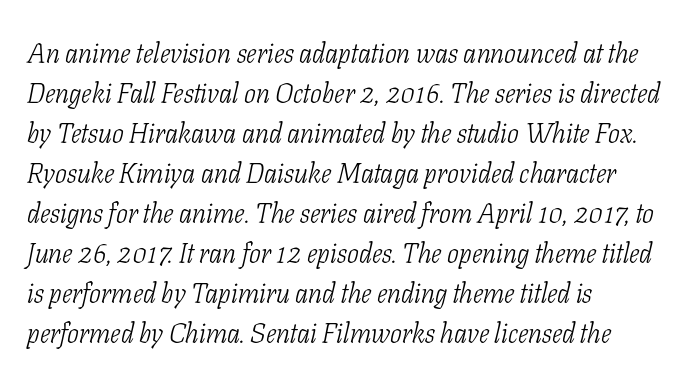
The image shows 28 px light, condensed serif type, italic (leaning right); set left-aligned, normal line spacing (1.43x), normal letter spacing, not underlined; low stroke contrast and a medium x-height.
